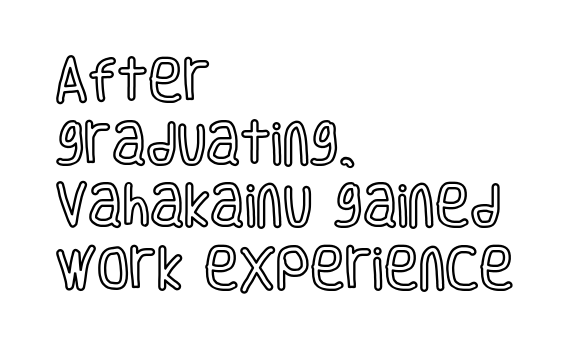
The image shows 47 px condensed type, upright; set left-aligned, normal line spacing (1.33x), normal letter spacing, not underlined; a large x-height.
